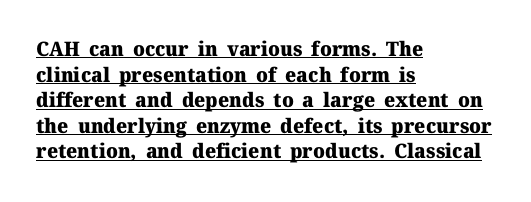
The image shows 20 px bold type, upright; set left-aligned, normal line spacing (1.28x), normal letter spacing, underlined.
